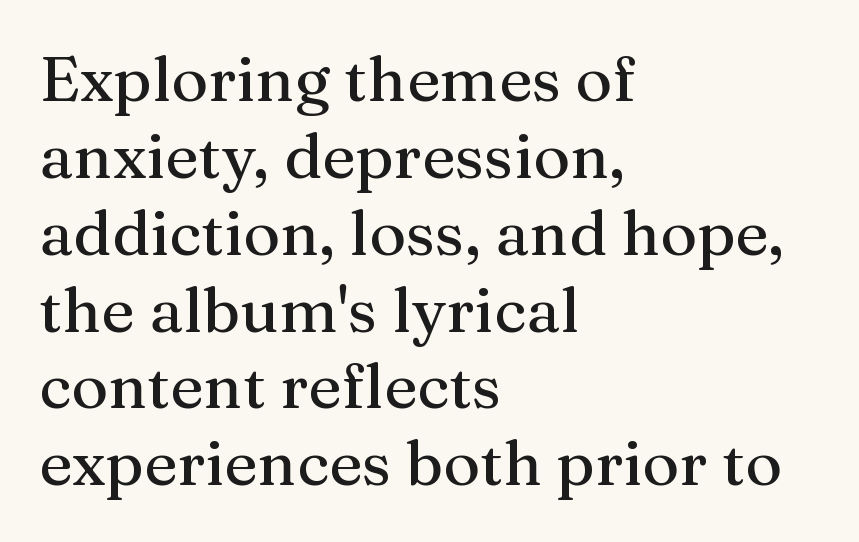
Q: Is the text italic (slanted)? A: No, it is upright.
Q: Is the typeface a serif or a sans-serif typeface? A: Serif.
Q: Is the text underlined? A: No.
Q: How is the paragraph aligned? A: Left-aligned.
Q: Is the spacing between letters normal or unusually wide? A: Normal.
Q: Width (condensed, normal, or wide)? A: Normal.
Q: Stroke contrast? A: Medium.
Q: x-height? A: Medium.
Q: Monospaced? A: No.
